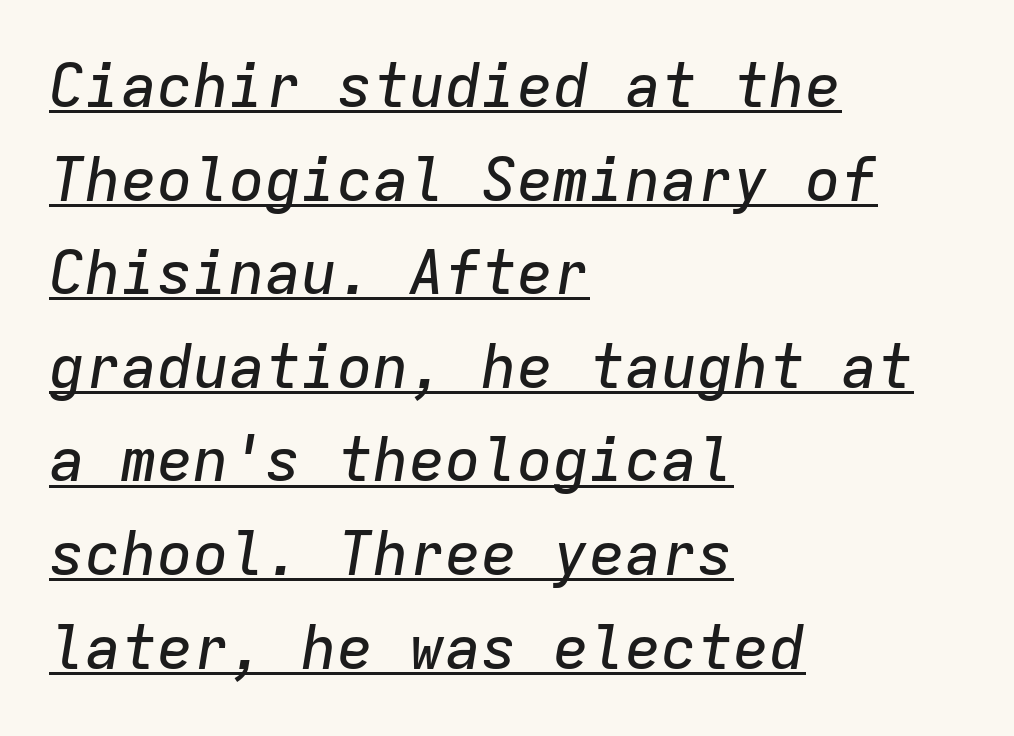
Style check: oblique. Leading matches the norm, producing a regular column. You could count columns in this text — the font is strictly monospaced. Left-aligned paragraph, ragged on the right.
